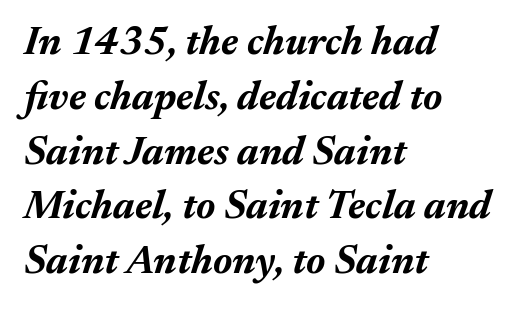
Q: Is the text bold? A: Yes.
Q: Is the text italic (slanted)? A: Yes, it leans right by about 17 degrees.
Q: Is the text underlined? A: No.
Q: How is the paragraph aligned? A: Left-aligned.
Q: Is the spacing between letters normal or unusually wide? A: Normal.
Q: Is the spacing between lines tight, normal or loose? A: Normal.
Q: Width (condensed, normal, or wide)? A: Normal.
Q: Stroke contrast? A: Medium.
Q: x-height? A: Medium.
Q: Monospaced? A: No.
